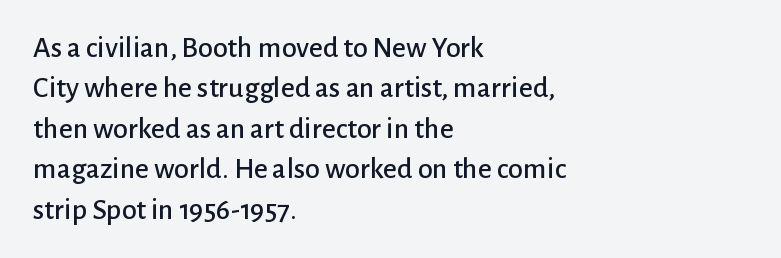
Is the letter spacing exaggerated? No — it looks like the ordinary default. The strip under each line holds only bare page. I'd call this a sans setting — the letters go barefoot. Does the leading feel generous? No, just average. The rag falls on the right side of this text block.
